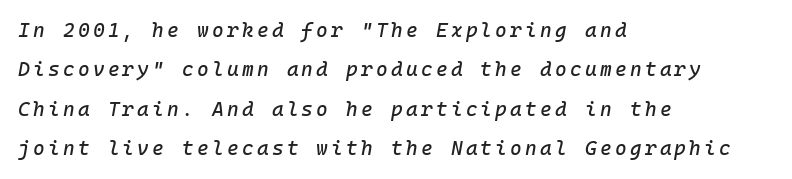
Q: Is the text italic (slanted)? A: Yes, it leans right by about 10 degrees.
Q: Is the text underlined? A: No.
Q: How is the paragraph aligned? A: Left-aligned.
Q: Is the spacing between lines tight, normal or loose? A: Loose.
